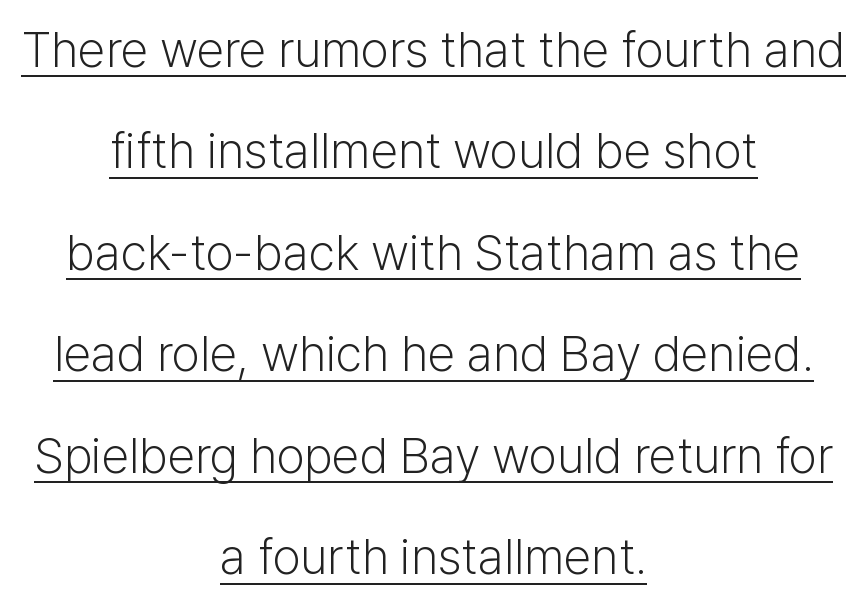
The image shows 50 px light sans-serif type, upright; set centered, loose line spacing (2.03x), normal letter spacing, underlined; low stroke contrast and a medium x-height.
